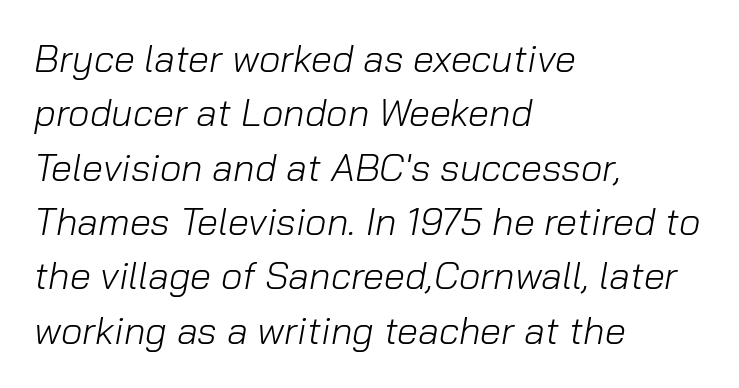
Q: Is the text bold? A: No.
Q: Is the text italic (slanted)? A: Yes, it leans right by about 10 degrees.
Q: Is the text underlined? A: No.
Q: How is the paragraph aligned? A: Left-aligned.
Q: Is the spacing between letters normal or unusually wide? A: Normal.
Q: Is the spacing between lines tight, normal or loose? A: Normal.
Q: Width (condensed, normal, or wide)? A: Normal.
Q: Stroke contrast? A: Low.
Q: x-height? A: Medium.
Q: Monospaced? A: No.
